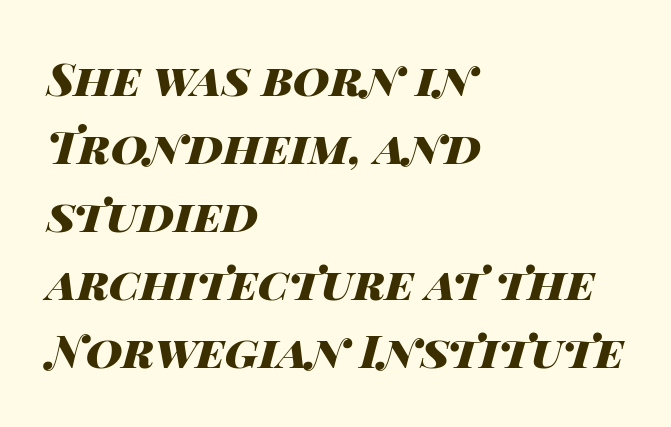
{"italic": "yes", "lean": "right", "slant_degrees": 14, "bold": "yes", "weight": "heavy", "width": "wide", "stroke_contrast": "high", "x_height": "large", "monospaced": "no", "underline": "no", "align": "left", "line_spacing": "normal", "line_spacing_ratio": 1.51, "letter_spacing": "normal", "letter_spacing_em": 0.0, "glyph_px": 45}
